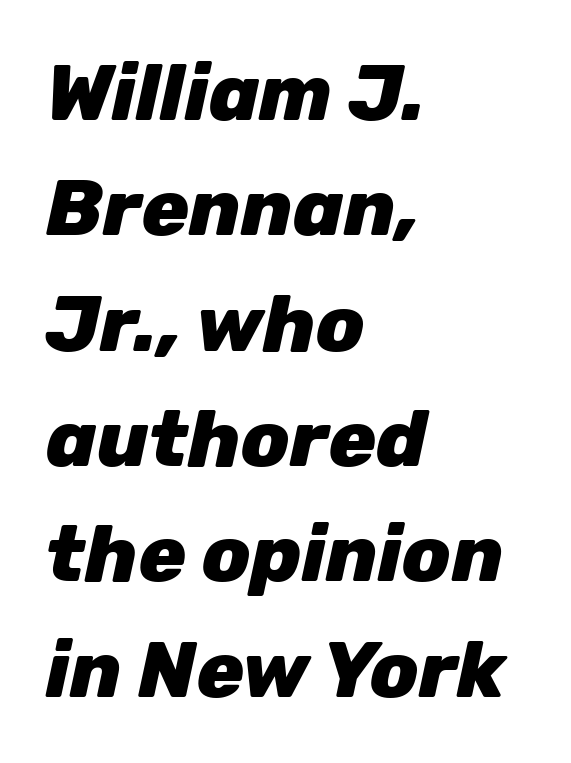
The image shows 79 px heavy type, italic (leaning right); set left-aligned, normal line spacing (1.46x), normal letter spacing, not underlined; low stroke contrast and a medium x-height.
